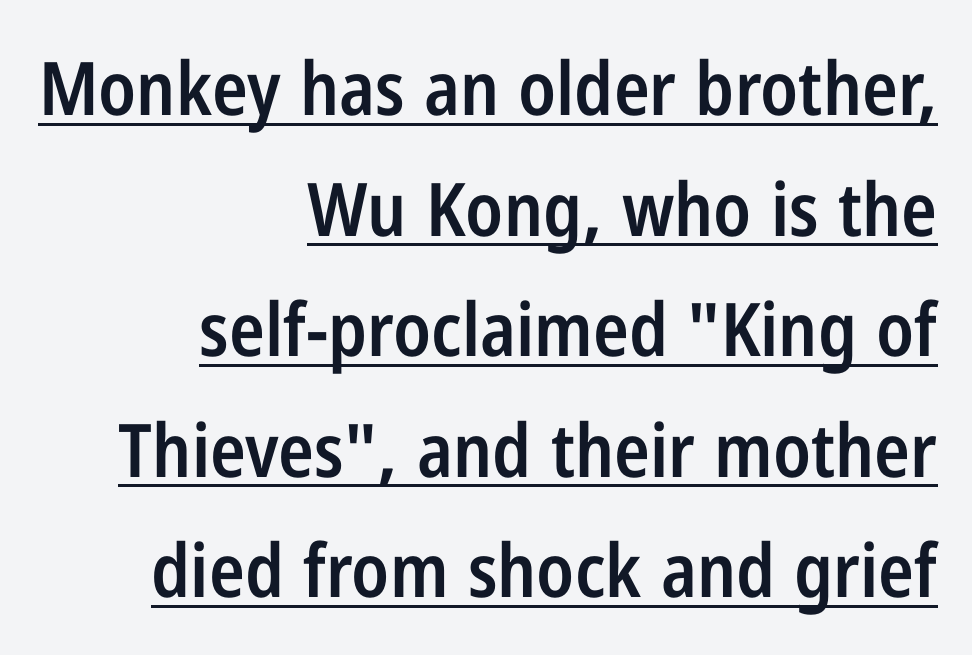
{"serif": "no", "italic": "no", "bold": "semi", "weight": "semibold", "width": "condensed", "stroke_contrast": "low", "x_height": "medium", "monospaced": "no", "underline": "yes", "align": "right", "line_spacing": "normal", "line_spacing_ratio": 1.63, "letter_spacing": "normal", "letter_spacing_em": 0.0, "glyph_px": 74}
